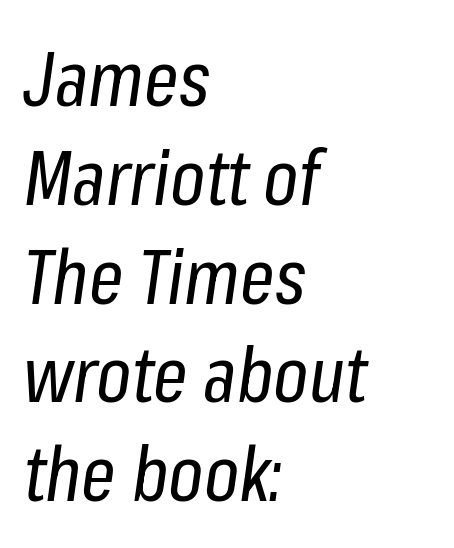
{"italic": "yes", "lean": "right", "slant_degrees": 8, "bold": "no", "weight": "regular", "width": "condensed", "stroke_contrast": "low", "x_height": "medium", "monospaced": "no", "underline": "no", "align": "left", "line_spacing": "normal", "line_spacing_ratio": 1.3, "letter_spacing": "normal", "letter_spacing_em": 0.0, "glyph_px": 76}
